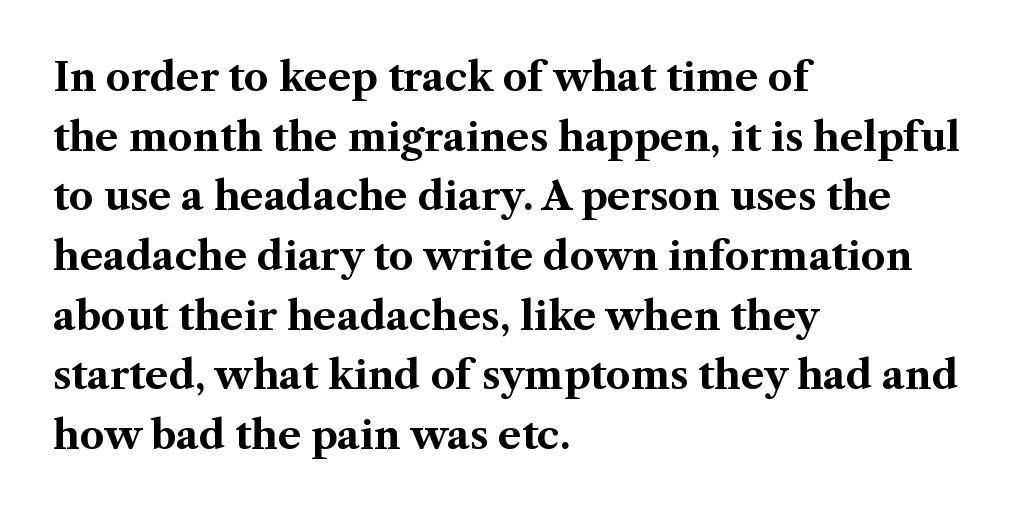
The letters carry serifs — small finishing strokes at the ends of their stems. Typeset ragged right — the left edge is the straight one. A normal amount of white space separates one row of letters from the next. Does extra space separate the letters? No, they use regular spacing. The letters stand upright; this is a roman face.
